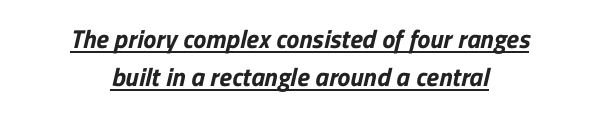
The image shows 26 px text type; set centered, normal line spacing (1.48x), normal letter spacing, underlined.
